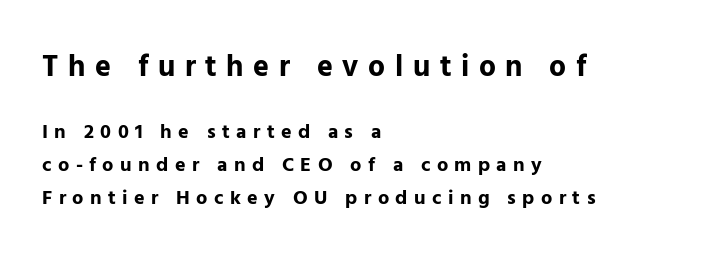
The image shows 30 px bold sans-serif type, upright; set left-aligned, normal line spacing (1.65x), unusually wide letter spacing (+0.32 em), not underlined; the first (top) block is 1.5x larger; low stroke contrast and a medium x-height.
